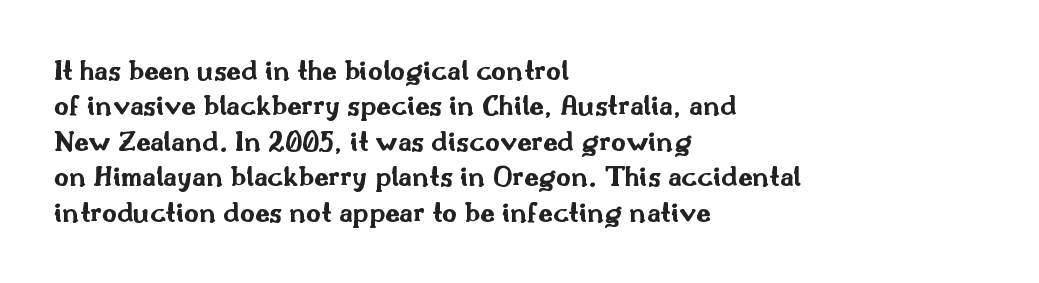
Notice how the passage keeps a crisp vertical edge on the left only. Tracking here is standard; glyphs follow each other at the usual distance. Type without underlining. No italicization has been applied; the sample stays upright. Set as a true bold cut, around the 700 mark. The passage shown is typed in a proportional face where columns would drift.
